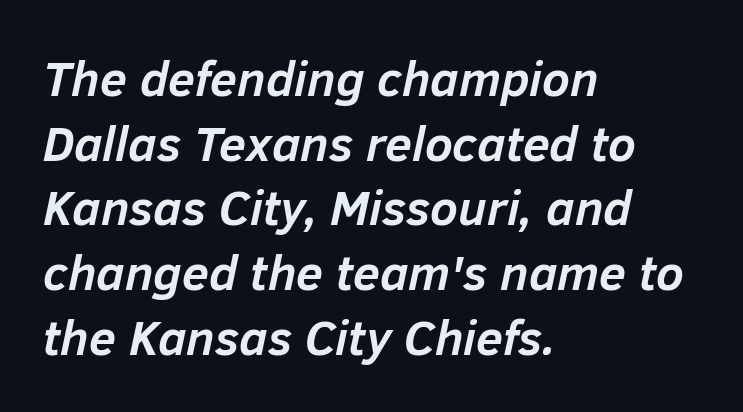
{"italic": "yes", "lean": "right", "slant_degrees": 12, "bold": "yes", "weight": "semibold", "width": "normal", "stroke_contrast": "low", "x_height": "medium", "monospaced": "no", "underline": "no", "align": "left", "line_spacing": "normal", "line_spacing_ratio": 1.32, "letter_spacing": "normal", "letter_spacing_em": 0.0, "glyph_px": 49}
